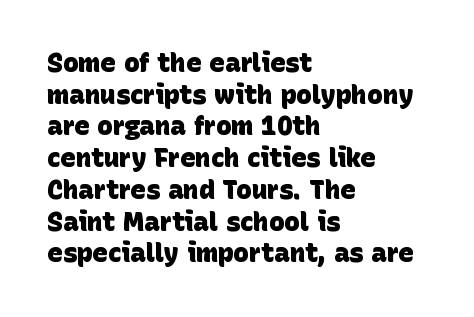
{"bold": "yes", "underline": "no", "align": "left", "line_spacing_ratio": 1.22, "letter_spacing": "normal", "letter_spacing_em": 0.0, "glyph_px": 26}
